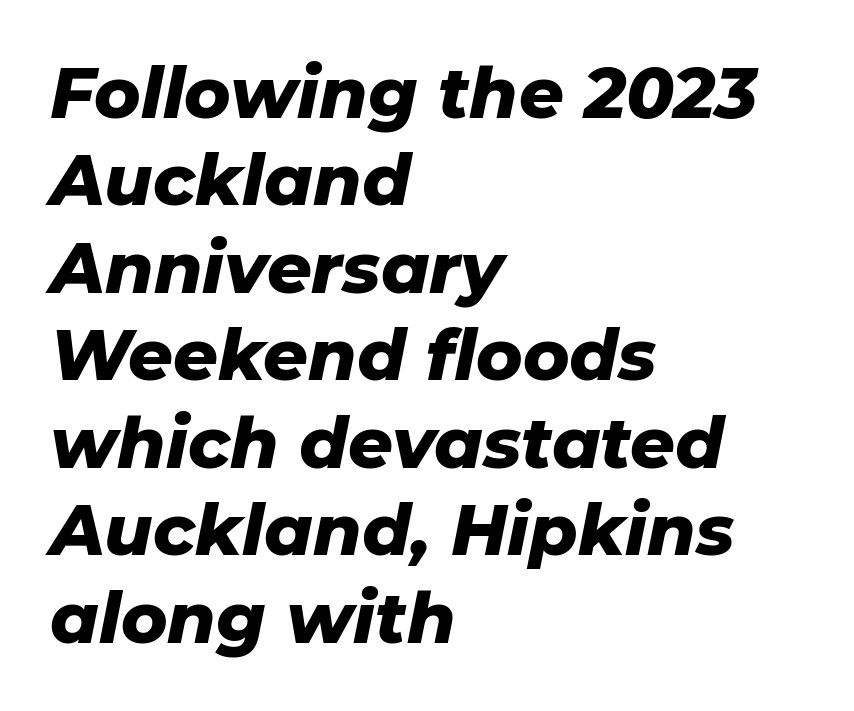
Look at the tracking — it's just the regular setting, nothing added. Yep, that's italic — everything's leaning. Proportional: the letters do not fall into vertical columns. This sample keeps an unexceptional amount of space between lines.
